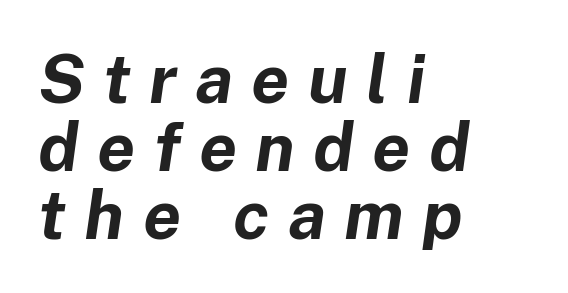
The image shows 68 px bold type, italic (leaning right); set left-aligned, tight line spacing (1.0x), unusually wide letter spacing (+0.27 em), not underlined; low stroke contrast and a medium x-height.
